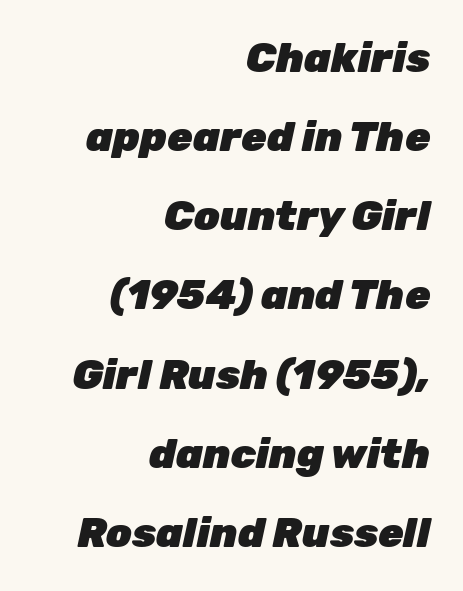
{"italic": "yes", "lean": "right", "slant_degrees": 12, "bold": "yes", "weight": "heavy", "width": "normal", "stroke_contrast": "low", "x_height": "medium", "monospaced": "no", "underline": "no", "align": "right", "line_spacing": "loose", "line_spacing_ratio": 1.93, "letter_spacing": "normal", "letter_spacing_em": 0.0, "glyph_px": 41}
